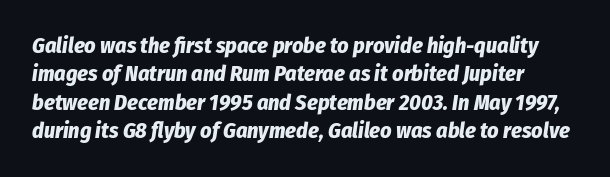
It's the slanting kind of type. Quick note: interline space is typical. Nobody touched the tracking dial on this one. Nobody drew a line under any word here. I'd describe the lettering as bold — thick and assertive.
